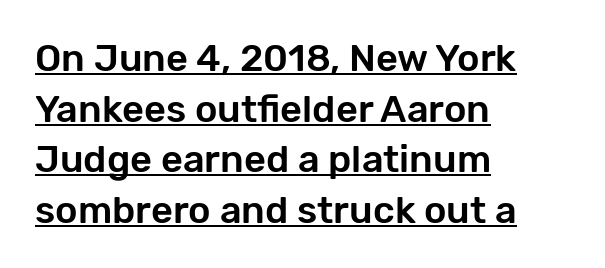
Q: Is the text italic (slanted)? A: No, it is upright.
Q: Is the typeface a serif or a sans-serif typeface? A: Sans-serif.
Q: Is the text underlined? A: Yes.
Q: How is the paragraph aligned? A: Left-aligned.
Q: Is the spacing between letters normal or unusually wide? A: Normal.
Q: Is the spacing between lines tight, normal or loose? A: Normal.
Q: Width (condensed, normal, or wide)? A: Normal.
Q: Stroke contrast? A: Low.
Q: x-height? A: Medium.
Q: Monospaced? A: No.
